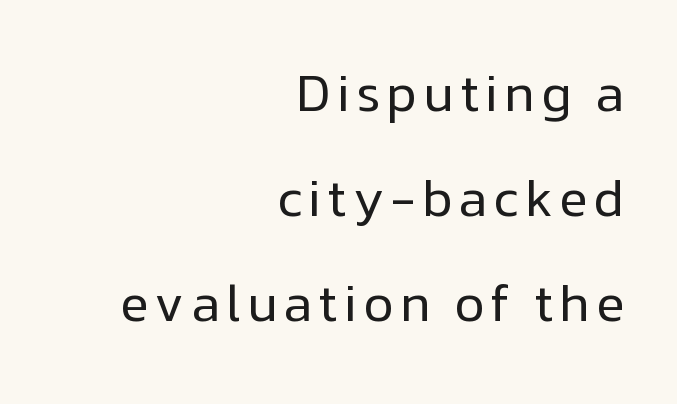
The image shows 52 px regular-weight sans-serif type, upright; set right-aligned, loose line spacing (2.02x), not underlined; low stroke contrast and a medium x-height.
